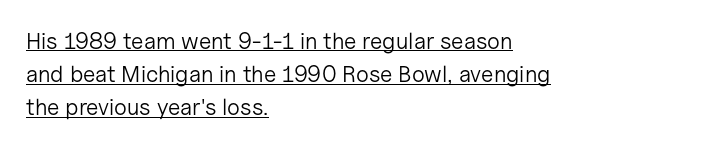
{"italic": "no", "bold": "no", "underline": "yes", "align": "left", "line_spacing": "normal", "line_spacing_ratio": 1.44, "letter_spacing": "normal", "letter_spacing_em": 0.0, "glyph_px": 23}
